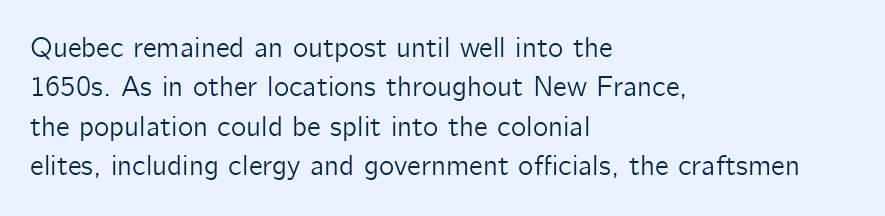
Q: Is the text italic (slanted)? A: No, it is upright.
Q: Is the typeface a serif or a sans-serif typeface? A: Sans-serif.
Q: Is the text underlined? A: No.
Q: How is the paragraph aligned? A: Left-aligned.
Q: Is the spacing between letters normal or unusually wide? A: Normal.
Q: Is the spacing between lines tight, normal or loose? A: Normal.
Q: Width (condensed, normal, or wide)? A: Normal.
Q: Stroke contrast? A: Low.
Q: x-height? A: Medium.
Q: Monospaced? A: No.
